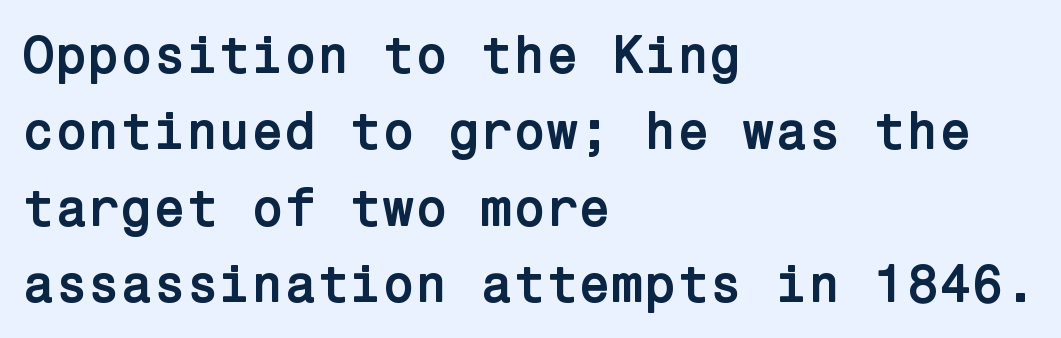
{"serif": "no", "italic": "no", "bold": "yes", "weight": "semibold", "width": "normal", "stroke_contrast": "low", "x_height": "medium", "underline": "no", "align": "left", "line_spacing": "normal", "line_spacing_ratio": 1.44, "letter_spacing": "normal", "letter_spacing_em": 0.0, "glyph_px": 53}
